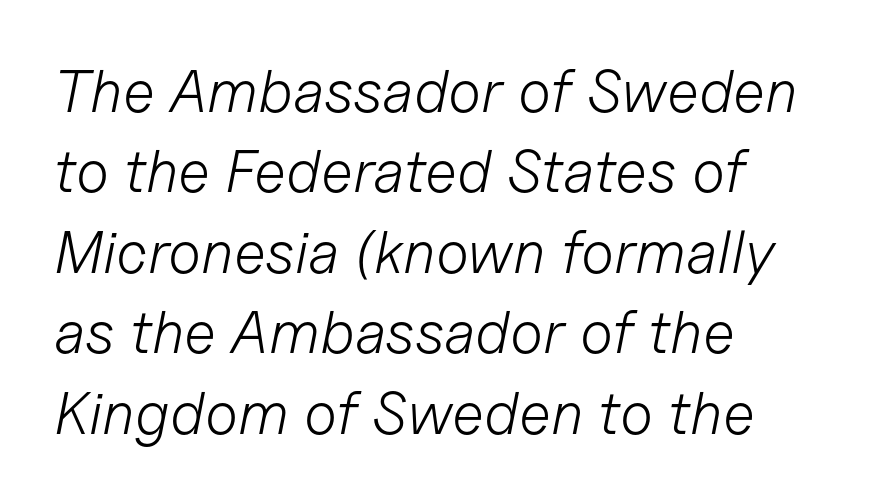
Q: Is the text bold? A: No.
Q: Is the text italic (slanted)? A: Yes, it leans right by about 11 degrees.
Q: Is the text underlined? A: No.
Q: How is the paragraph aligned? A: Left-aligned.
Q: Is the spacing between letters normal or unusually wide? A: Normal.
Q: Is the spacing between lines tight, normal or loose? A: Normal.
Q: Width (condensed, normal, or wide)? A: Normal.
Q: Stroke contrast? A: Low.
Q: x-height? A: Medium.
Q: Monospaced? A: No.
